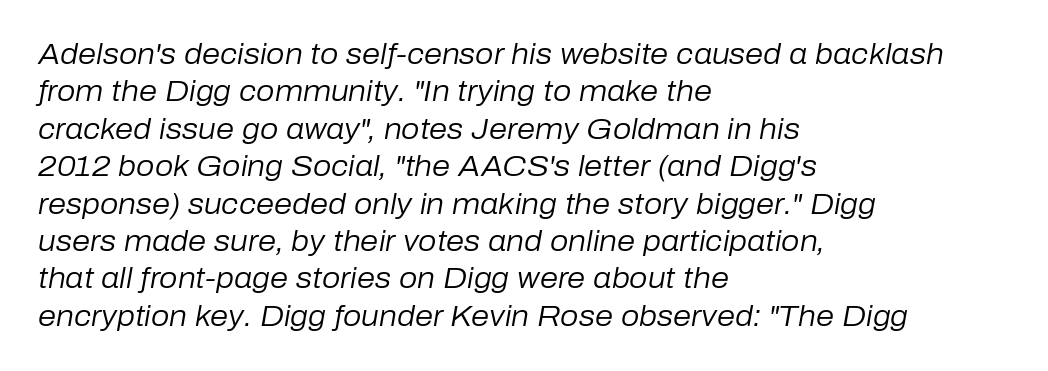
The strokes are not fattened; the text isn't bold. Looks like regular typesetting: each glyph gets only the width it needs. The block of text has a typical density, with ordinary space between rows. The passage is arranged the way most books set body copy — flush left.
